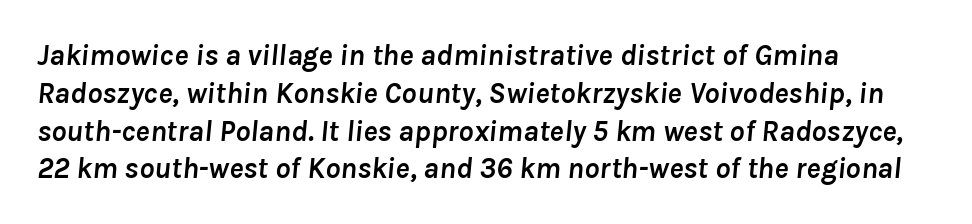
{"italic": "yes", "lean": "right", "slant_degrees": 8, "bold": "yes", "weight": "semibold", "width": "normal", "stroke_contrast": "low", "x_height": "medium", "monospaced": "no", "underline": "no", "align": "left", "line_spacing": "normal", "line_spacing_ratio": 1.26, "letter_spacing": "normal", "letter_spacing_em": 0.0, "glyph_px": 30}
